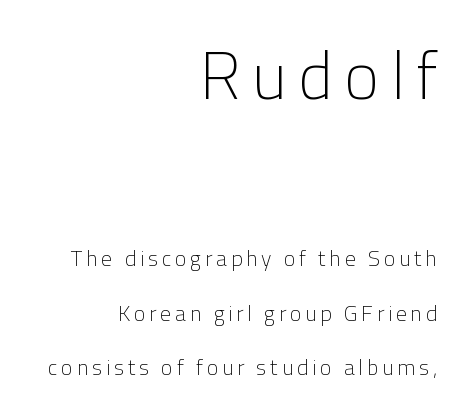
{"serif": "no", "italic": "no", "bold": "no", "weight": "light", "width": "normal", "stroke_contrast": "low", "x_height": "medium", "monospaced": "no", "underline": "no", "align": "right", "line_spacing": "loose", "line_spacing_ratio": 2.46, "larger_block": "first", "size_ratio": 3.05, "glyph_px": 67}
